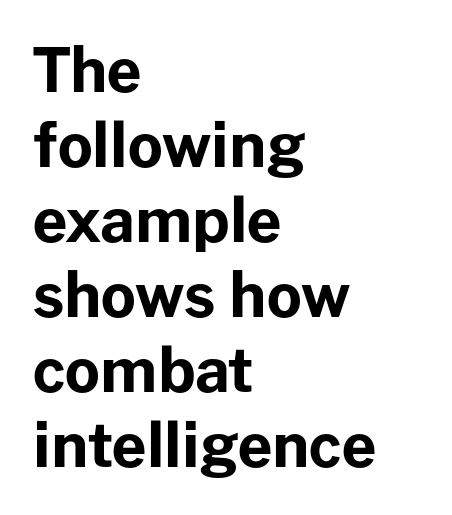
The image shows 61 px bold sans-serif type, upright; set left-aligned, line spacing 1.23x, normal letter spacing, not underlined; low stroke contrast and a medium x-height.
